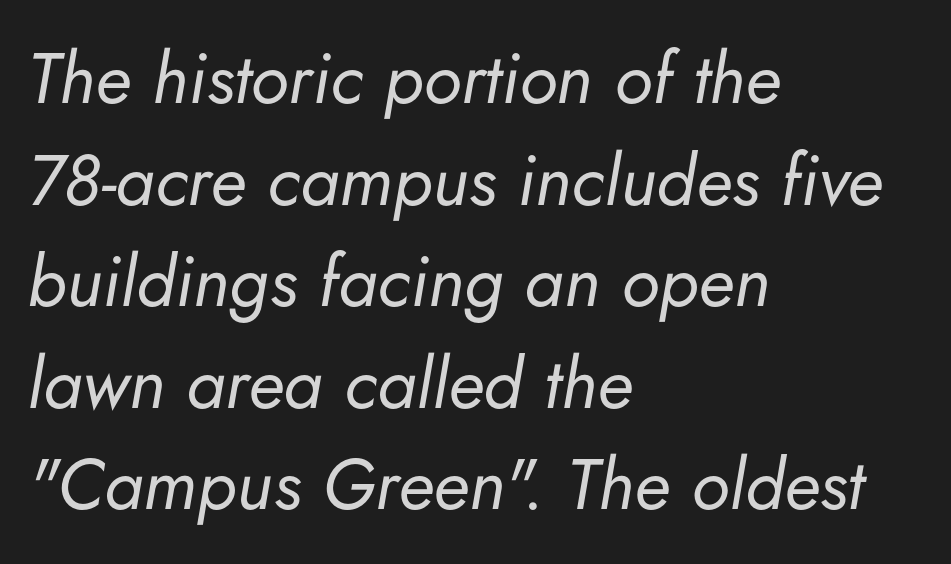
Q: Is the text bold? A: No.
Q: Is the text italic (slanted)? A: Yes, it leans right by about 5 degrees.
Q: Is the text underlined? A: No.
Q: How is the paragraph aligned? A: Left-aligned.
Q: Is the spacing between letters normal or unusually wide? A: Normal.
Q: Is the spacing between lines tight, normal or loose? A: Normal.
Q: Width (condensed, normal, or wide)? A: Normal.
Q: Stroke contrast? A: Low.
Q: x-height? A: Small.
Q: Monospaced? A: No.
